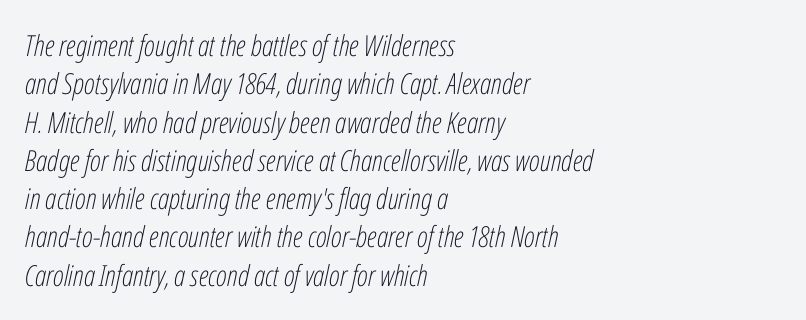
These lines sit exactly where default settings would place them. A typesetter would call this proportional, since set widths differ per character. Italic? Definitely — the glyphs are oblique. Here the glyphs are tracked normally, forming tight word shapes. The passage shown is not bold in any degree.
